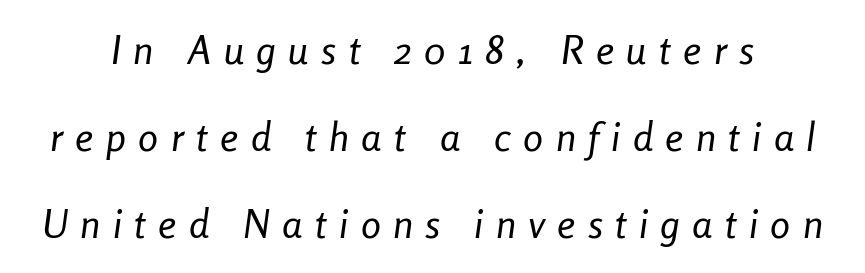
The passage shown is not underscored anywhere. Here the designer chose a conventional face with non-uniform glyph widths. Horizontal bands of white between lines are thick stripes. Would a proofreader flag this as italicized? Yes.
